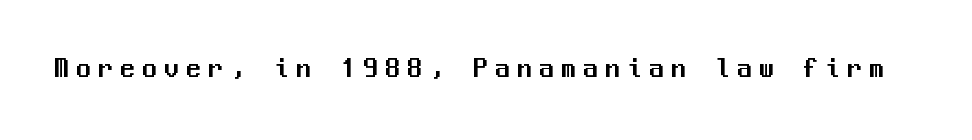
Each letter, wide or thin by design, is forced into the same width here. The rendering inserts visible extra space after every character. Notice how the stems are strictly vertical — no italics here. Beneath every word, the page is bare. The font family rendered here belongs to the sans-serif group.
